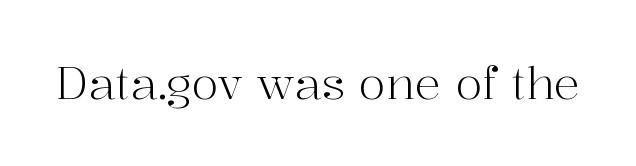
Q: Is the text bold? A: No.
Q: Is the text italic (slanted)? A: No, it is upright.
Q: Is the typeface a serif or a sans-serif typeface? A: Serif.
Q: Is the text underlined? A: No.
Q: Is the spacing between letters normal or unusually wide? A: Normal.
Q: Width (condensed, normal, or wide)? A: Normal.
Q: Stroke contrast? A: High.
Q: x-height? A: Medium.
Q: Monospaced? A: No.
